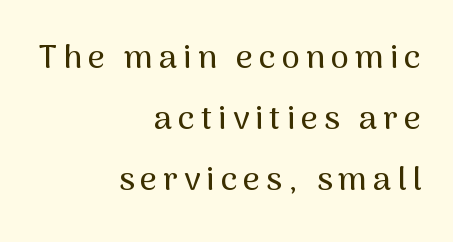
Characters remain perfectly vertical along every line. Words float on clear page, feet unadorned. The passage shown is typed in a proportional face where columns would drift. Does the type have serifs? No, each stem ends abruptly. Compared with a flush-left layout, this one pins lines to the opposite, right side.
